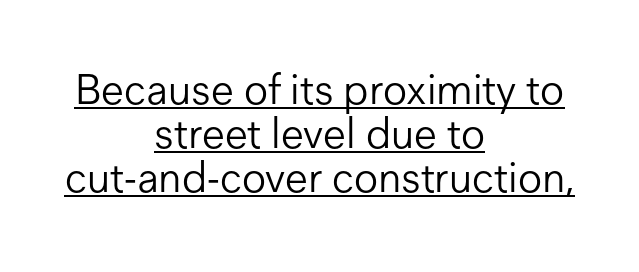
{"serif": "no", "italic": "no", "bold": "no", "weight": "light", "width": "normal", "stroke_contrast": "low", "x_height": "medium", "monospaced": "no", "underline": "yes", "align": "center", "line_spacing": "tight", "line_spacing_ratio": 1.05, "letter_spacing": "normal", "letter_spacing_em": 0.0, "glyph_px": 42}
